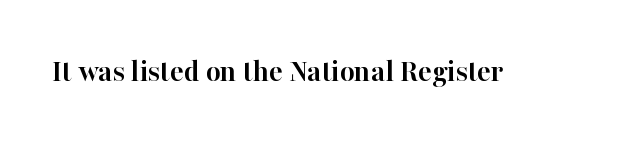
Stroke terminals: seriffed. The sample has been set heavy, in full bold. The string is rendered with underlining switched off. Tracking value appears to be zero — textbook default spacing.
